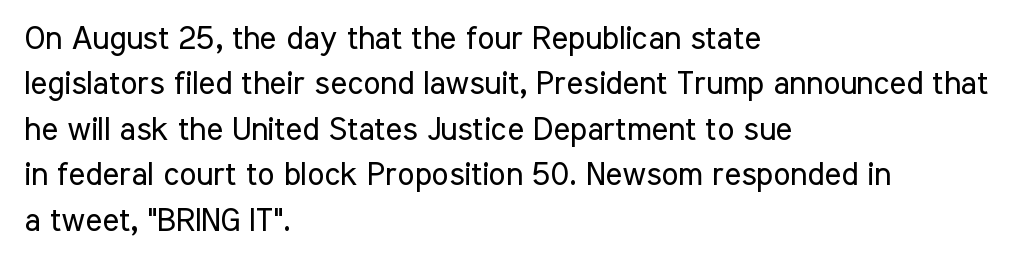
Q: Is the text bold? A: No.
Q: Is the text italic (slanted)? A: No, it is upright.
Q: Is the typeface a serif or a sans-serif typeface? A: Sans-serif.
Q: Is the text underlined? A: No.
Q: How is the paragraph aligned? A: Left-aligned.
Q: Is the spacing between letters normal or unusually wide? A: Normal.
Q: Is the spacing between lines tight, normal or loose? A: Normal.
Q: Width (condensed, normal, or wide)? A: Condensed.
Q: Stroke contrast? A: Low.
Q: x-height? A: Medium.
Q: Monospaced? A: No.
